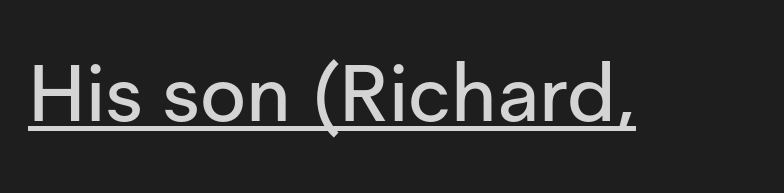
The image shows 79 px sans-serif type, upright; set normal letter spacing, underlined; low stroke contrast and a medium x-height.
